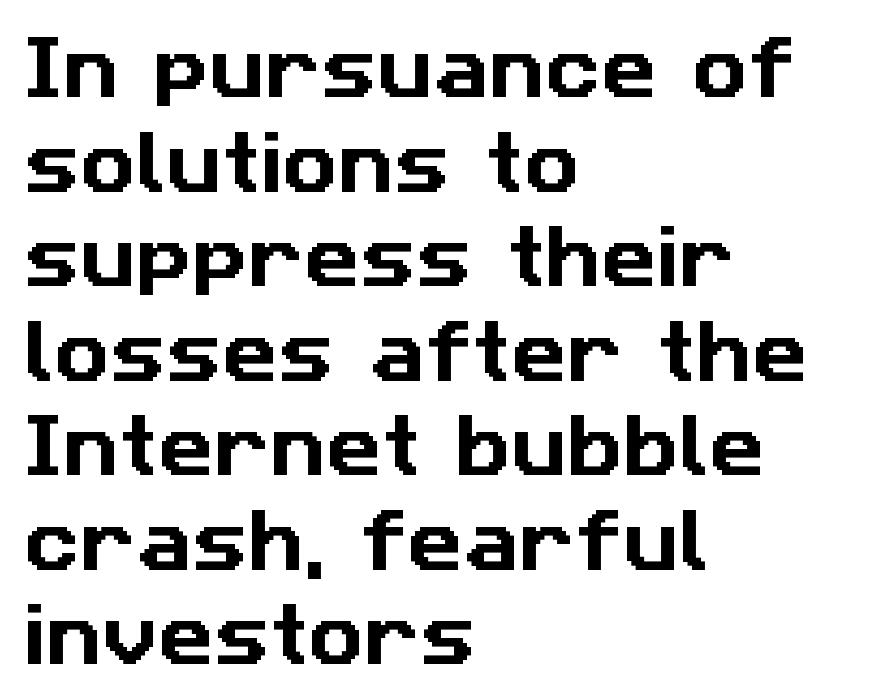
{"serif": "no", "width": "normal", "stroke_contrast": "low", "x_height": "medium", "monospaced": "no", "underline": "no", "align": "left", "line_spacing": "normal", "line_spacing_ratio": 1.37, "letter_spacing": "normal", "letter_spacing_em": 0.0, "glyph_px": 69}
